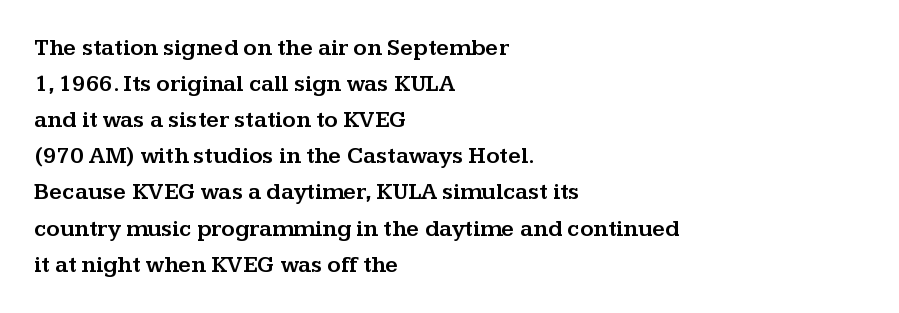
{"italic": "no", "underline": "no", "align": "left", "line_spacing": "normal", "line_spacing_ratio": 1.57, "letter_spacing": "normal", "letter_spacing_em": 0.0, "glyph_px": 23}
